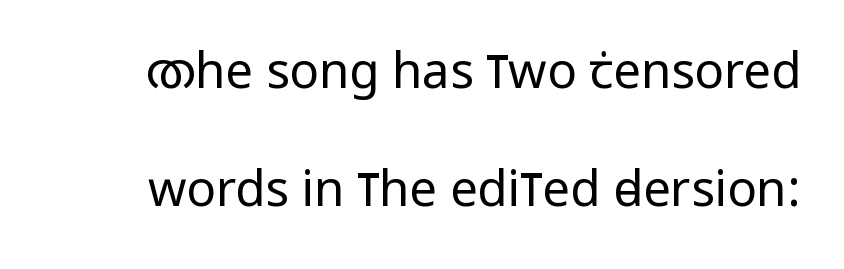
Unmarked baselines from the first word to the last. Line spacing here is loose. The type sits square on the baseline with zero lean. Looks like regular typesetting: each glyph gets only the width it needs.
